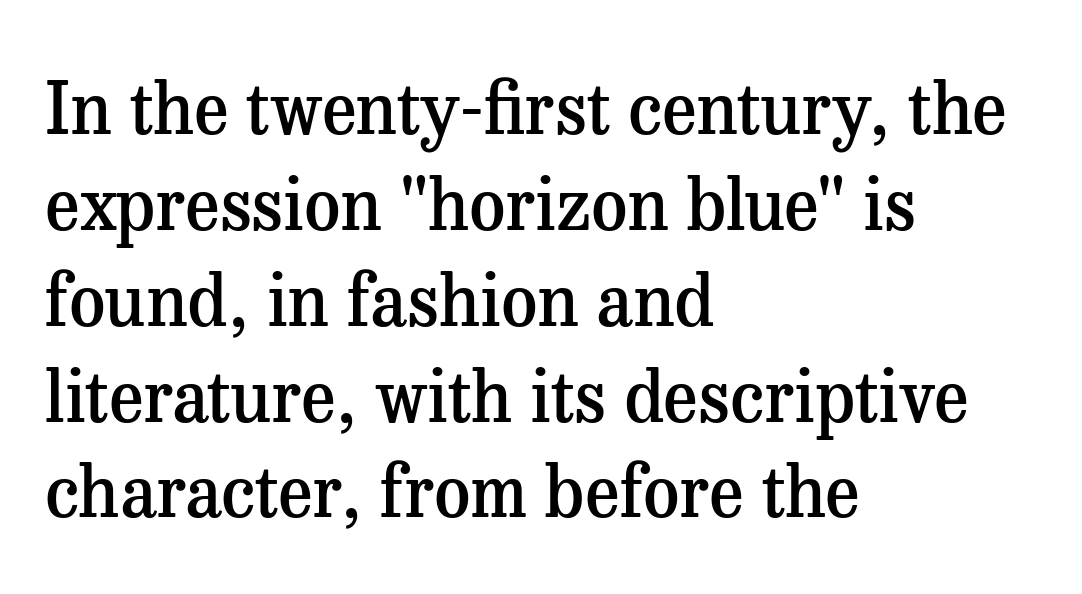
The image shows 71 px semibold serif type, upright; set left-aligned, normal line spacing (1.35x), normal letter spacing, not underlined; medium stroke contrast and a medium x-height.
